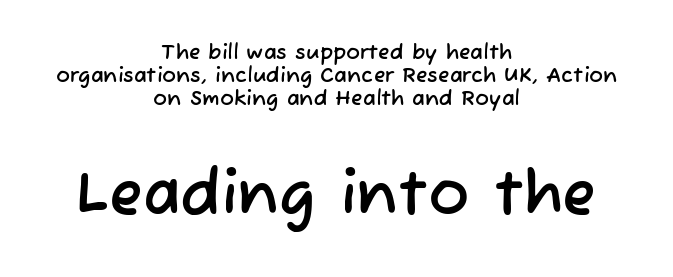
A typesetter would call this leading minimal, almost set solid. Inter-character spacing is left at the font's built-in metrics. Nobody drew a line under any word here. Think of a printed novel: that variable character pitch is what you see here. The face used here appears at its bigger size in the lower chunk. These lines are composed in type without serifs.
